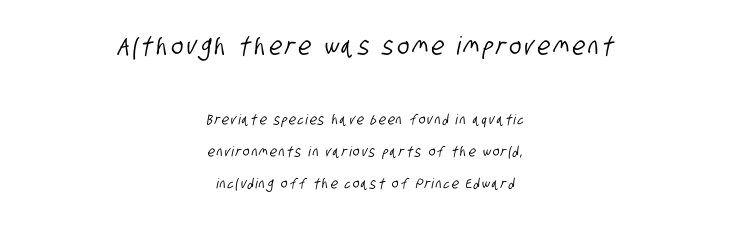
{"underline": "no", "align": "center", "line_spacing": "loose", "line_spacing_ratio": 2.31, "larger_block": "first", "size_ratio": 1.79, "glyph_px": 25}
